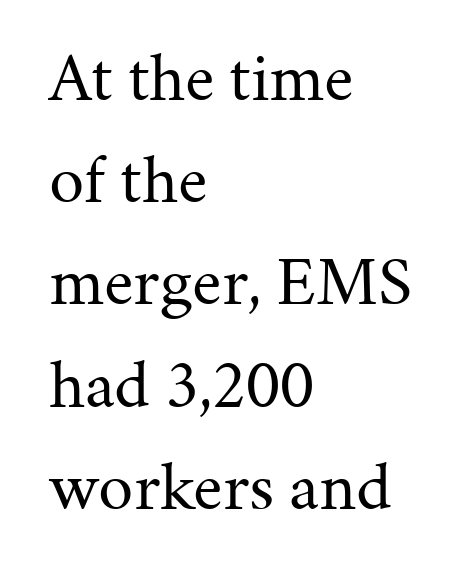
Q: Is the text bold? A: No.
Q: Is the text italic (slanted)? A: No, it is upright.
Q: Is the typeface a serif or a sans-serif typeface? A: Serif.
Q: Is the text underlined? A: No.
Q: How is the paragraph aligned? A: Left-aligned.
Q: Is the spacing between letters normal or unusually wide? A: Normal.
Q: Is the spacing between lines tight, normal or loose? A: Normal.
Q: Width (condensed, normal, or wide)? A: Normal.
Q: Stroke contrast? A: Medium.
Q: x-height? A: Medium.
Q: Monospaced? A: No.
